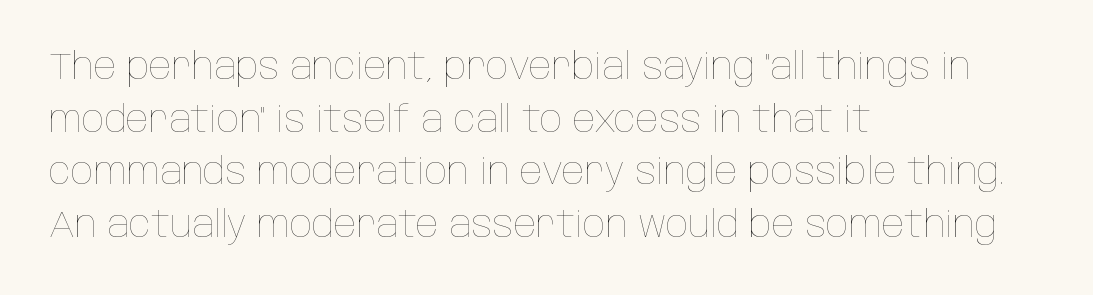
{"italic": "no", "bold": "no", "weight": "thin", "width": "condensed", "stroke_contrast": "low", "x_height": "large", "monospaced": "no", "underline": "no", "align": "left", "line_spacing": "normal", "line_spacing_ratio": 1.42, "letter_spacing": "normal", "letter_spacing_em": 0.0, "glyph_px": 37}
